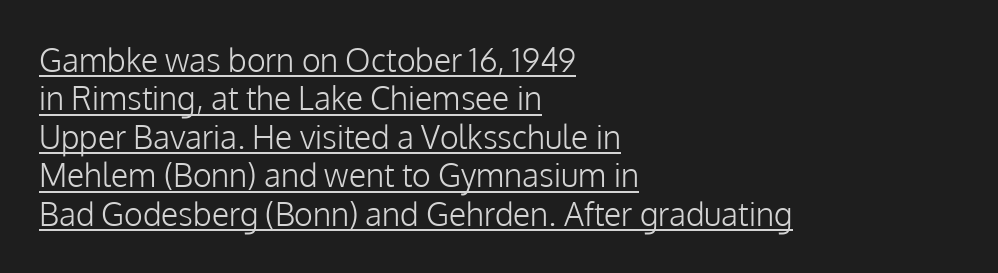
{"serif": "no", "italic": "no", "bold": "no", "weight": "light", "width": "normal", "stroke_contrast": "low", "x_height": "medium", "monospaced": "no", "underline": "yes", "align": "left", "line_spacing_ratio": 1.2, "letter_spacing": "normal", "letter_spacing_em": 0.0, "glyph_px": 32}
